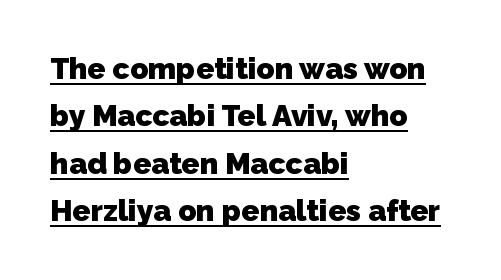
The image shows 30 px heavy sans-serif type; set left-aligned, normal line spacing (1.58x), normal letter spacing, underlined; low stroke contrast and a medium x-height.
